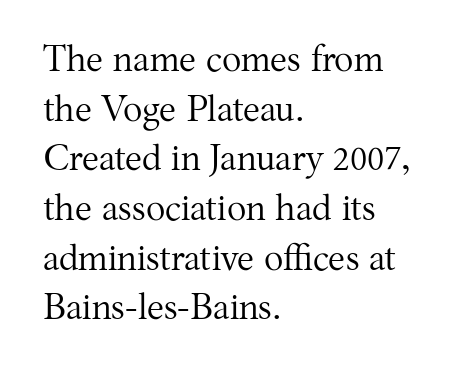
Q: Is the text bold? A: No.
Q: Is the text italic (slanted)? A: No, it is upright.
Q: Is the typeface a serif or a sans-serif typeface? A: Serif.
Q: Is the text underlined? A: No.
Q: How is the paragraph aligned? A: Left-aligned.
Q: Is the spacing between letters normal or unusually wide? A: Normal.
Q: Is the spacing between lines tight, normal or loose? A: Normal.
Q: Width (condensed, normal, or wide)? A: Normal.
Q: Stroke contrast? A: Medium.
Q: x-height? A: Medium.
Q: Monospaced? A: No.
